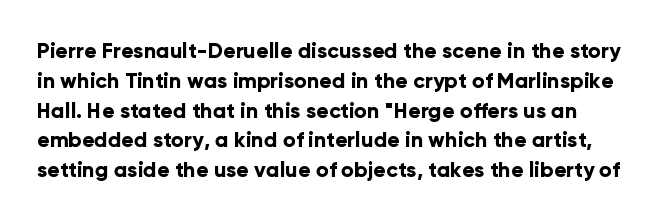
The image shows 21 px bold type, upright; set normal line spacing (1.42x), normal letter spacing, not underlined.
